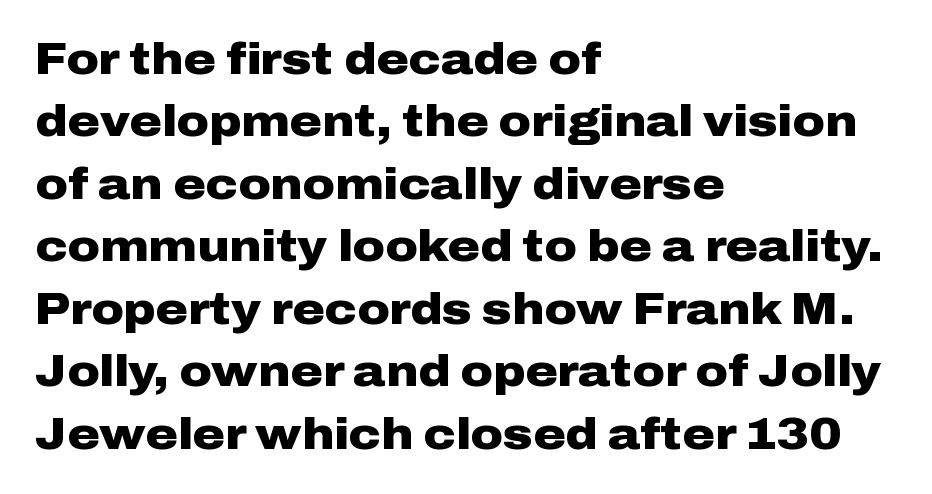
Q: Is the text bold? A: Yes.
Q: Is the text italic (slanted)? A: No, it is upright.
Q: Is the typeface a serif or a sans-serif typeface? A: Sans-serif.
Q: Is the text underlined? A: No.
Q: How is the paragraph aligned? A: Left-aligned.
Q: Is the spacing between letters normal or unusually wide? A: Normal.
Q: Is the spacing between lines tight, normal or loose? A: Normal.
Q: Width (condensed, normal, or wide)? A: Wide.
Q: Stroke contrast? A: Low.
Q: x-height? A: Medium.
Q: Monospaced? A: No.
